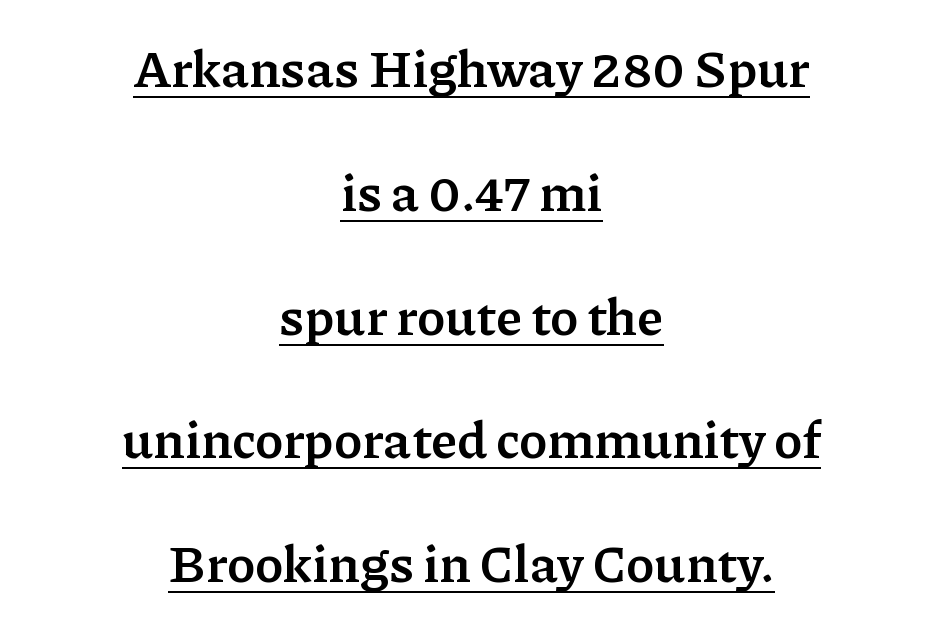
{"serif": "yes", "italic": "no", "bold": "yes", "weight": "semibold", "width": "normal", "stroke_contrast": "low", "x_height": "medium", "monospaced": "no", "underline": "yes", "align": "center", "line_spacing": "loose", "line_spacing_ratio": 2.38, "letter_spacing": "normal", "letter_spacing_em": 0.0, "glyph_px": 52}
